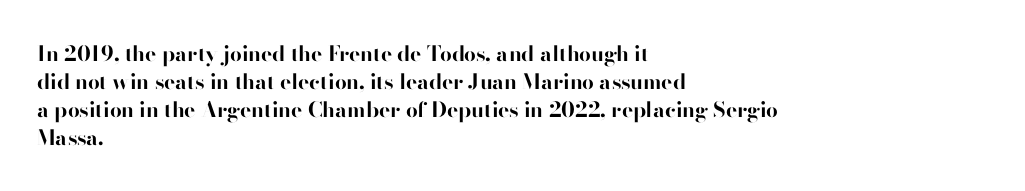
Style check: upright. Reading down the block, your eye returns to a fixed left position each line. This rendering leaves character spacing at its baseline value. Check under the words: just untouched page.
